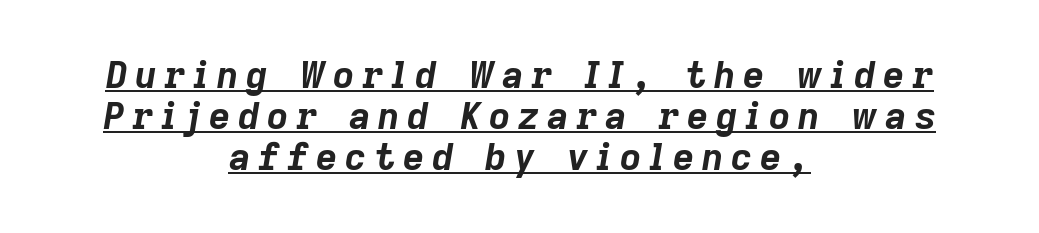
Looks like regular typesetting: each glyph gets only the width it needs. The paragraph has two soft edges and a firm central axis. In terms of posture, this sample is oblique. Each line of the rendering has a horizontal stroke beneath the glyphs. These lines carry a lot of weight — the face is fully bold.
